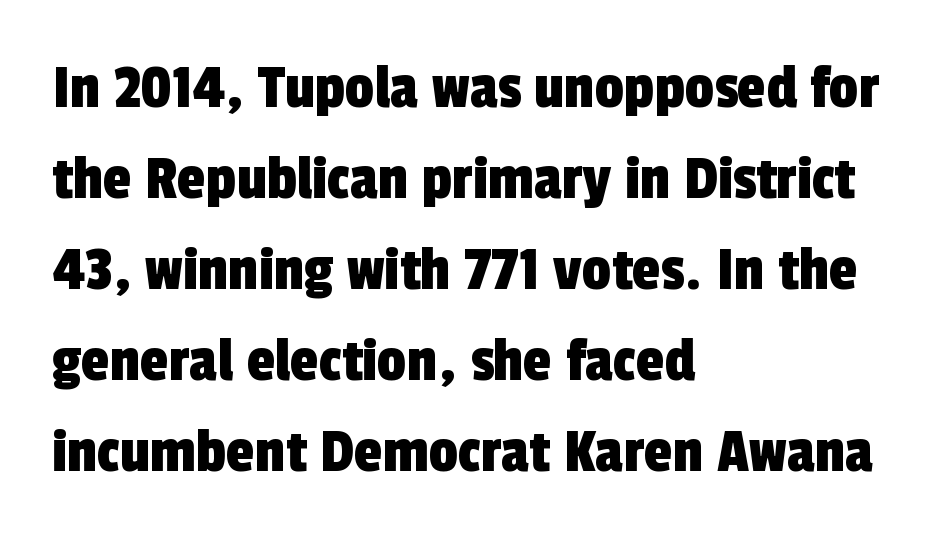
Q: Is the typeface a serif or a sans-serif typeface? A: Sans-serif.
Q: Is the text underlined? A: No.
Q: How is the paragraph aligned? A: Left-aligned.
Q: Is the spacing between letters normal or unusually wide? A: Normal.
Q: Is the spacing between lines tight, normal or loose? A: Normal.
Q: Width (condensed, normal, or wide)? A: Condensed.
Q: x-height? A: Medium.
Q: Monospaced? A: No.
